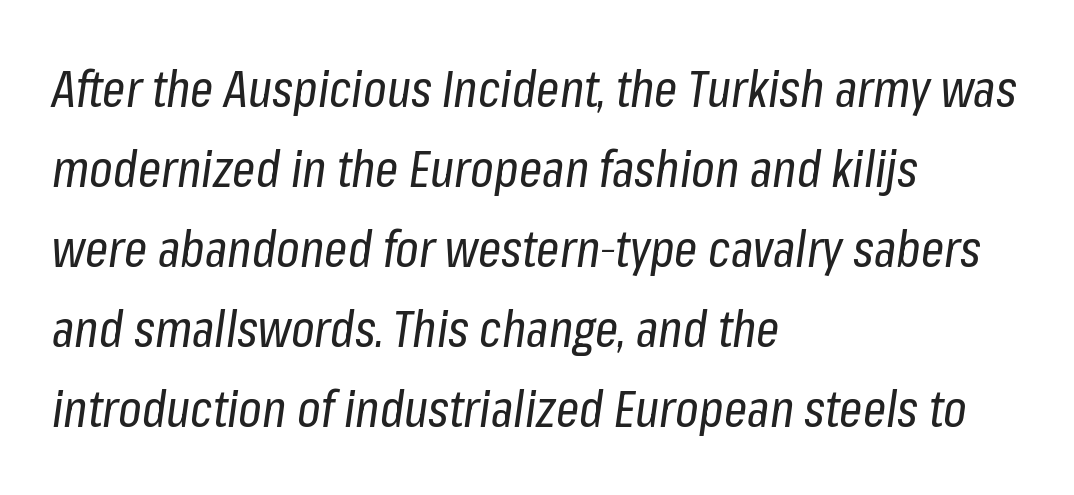
Q: Is the text bold? A: No.
Q: Is the text italic (slanted)? A: Yes, it leans right by about 8 degrees.
Q: Is the text underlined? A: No.
Q: How is the paragraph aligned? A: Left-aligned.
Q: Is the spacing between letters normal or unusually wide? A: Normal.
Q: Is the spacing between lines tight, normal or loose? A: Normal.
Q: Width (condensed, normal, or wide)? A: Condensed.
Q: Stroke contrast? A: Low.
Q: x-height? A: Medium.
Q: Monospaced? A: No.
